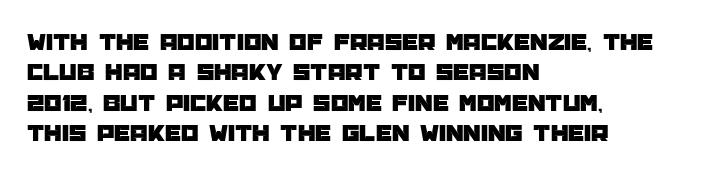
The typography opts for an upright posture over an oblique one. The letterforms sit shoulder to shoulder at normal distance. Compared with a centered layout, this one pins lines to the left instead. Descenders are the only things crossing below the line.
